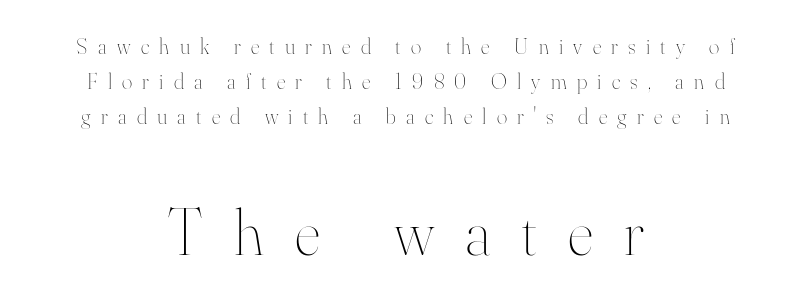
In terms of posture, this sample is upright. The second block has been scaled up relative to the first. Think standard paragraph weight, or any step lighter than that. Words appear elongated and porous because spacing is wide. Varying glyph widths throughout — classic text-font behaviour. Students, observe: this is what conventionally led text looks like.
